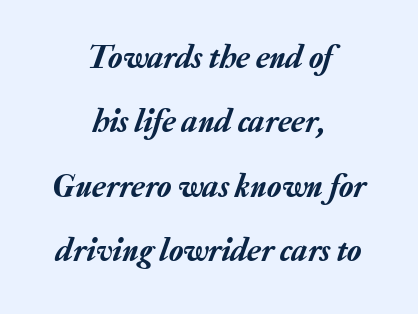
The image shows 33 px text type, italic (leaning right); set centered, loose line spacing (1.95x), normal letter spacing, not underlined; low stroke contrast and a medium x-height.
